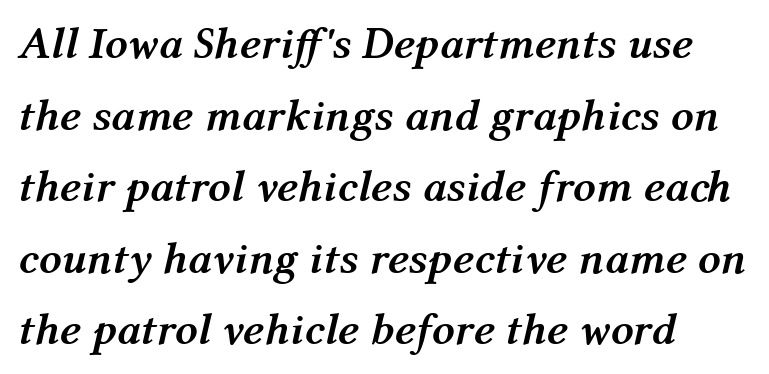
Q: Is the text bold? A: Yes.
Q: Is the text italic (slanted)? A: Yes, it leans right by about 12 degrees.
Q: Is the text underlined? A: No.
Q: How is the paragraph aligned? A: Left-aligned.
Q: Is the spacing between letters normal or unusually wide? A: Normal.
Q: Is the spacing between lines tight, normal or loose? A: Normal.
Q: Width (condensed, normal, or wide)? A: Normal.
Q: Stroke contrast? A: Medium.
Q: x-height? A: Medium.
Q: Monospaced? A: No.
